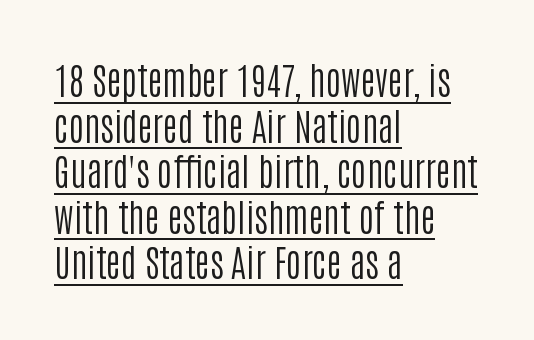
The image shows 37 px regular-weight, condensed sans-serif type, upright; set left-aligned, line spacing 1.23x, normal letter spacing, underlined; low stroke contrast and a large x-height.
